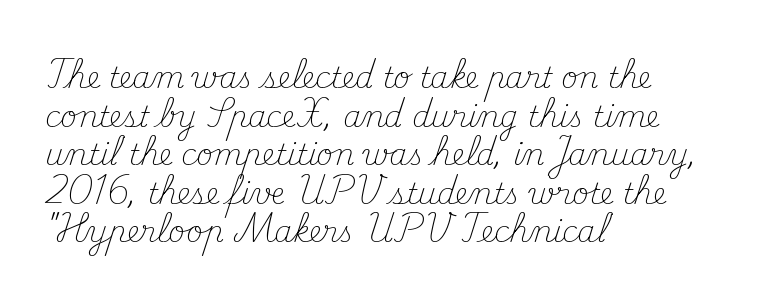
{"serif": "yes", "bold": "no", "weight": "light", "width": "normal", "stroke_contrast": "medium", "x_height": "small", "monospaced": "no", "underline": "no", "align": "left", "line_spacing": "normal", "line_spacing_ratio": 1.33, "letter_spacing": "normal", "letter_spacing_em": 0.0, "glyph_px": 29}
